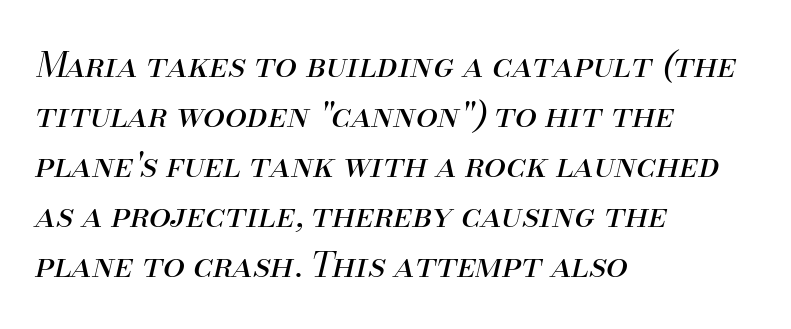
Q: Is the text bold? A: No.
Q: Is the text italic (slanted)? A: Yes, it leans right by about 13 degrees.
Q: Is the text underlined? A: No.
Q: How is the paragraph aligned? A: Left-aligned.
Q: Is the spacing between letters normal or unusually wide? A: Normal.
Q: Is the spacing between lines tight, normal or loose? A: Normal.
Q: Width (condensed, normal, or wide)? A: Normal.
Q: Stroke contrast? A: Medium.
Q: x-height? A: Small.
Q: Monospaced? A: No.
